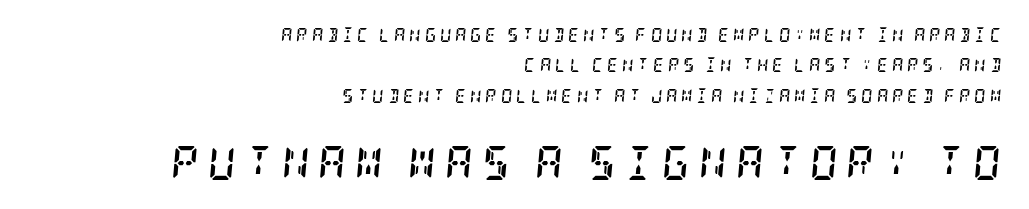
{"serif": "yes", "italic": "yes", "lean": "right", "slant_degrees": 5, "bold": "yes", "weight": "semibold", "width": "condensed", "stroke_contrast": "low", "x_height": "large", "underline": "no", "align": "right", "line_spacing": "loose", "line_spacing_ratio": 2.17, "letter_spacing": "wide", "letter_spacing_em": 0.27, "larger_block": "second", "size_ratio": 2.43, "glyph_px": 34}
